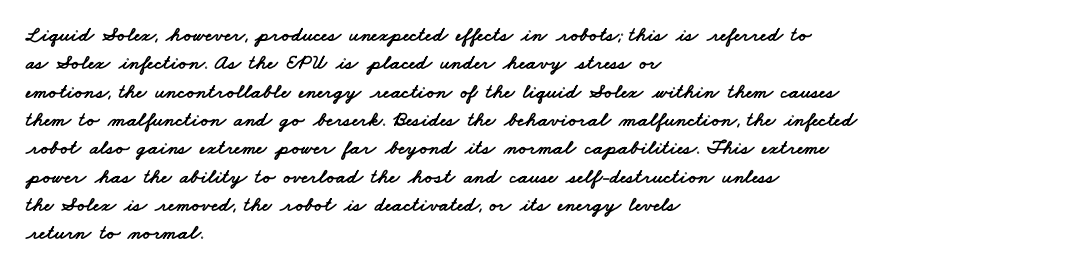
Each word holds together tightly as a unit, with standard inter-letter gaps. In terms of leading, this rendering sits right in the middle. Horizontally, the lines are justified to the leading edge only. Letters rest on an invisible, unmarked baseline.
